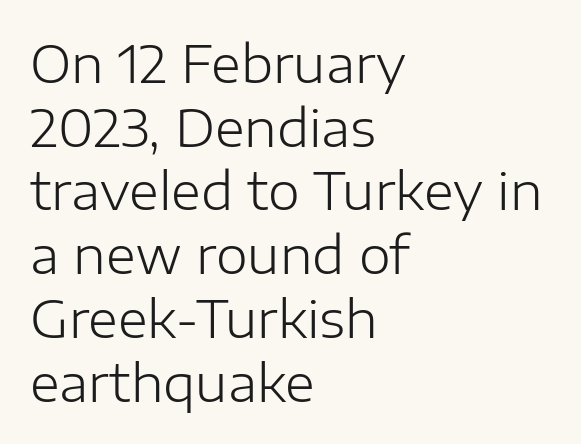
The image shows 51 px light sans-serif type, upright; set left-aligned, normal line spacing (1.25x), normal letter spacing, not underlined; low stroke contrast and a medium x-height.
